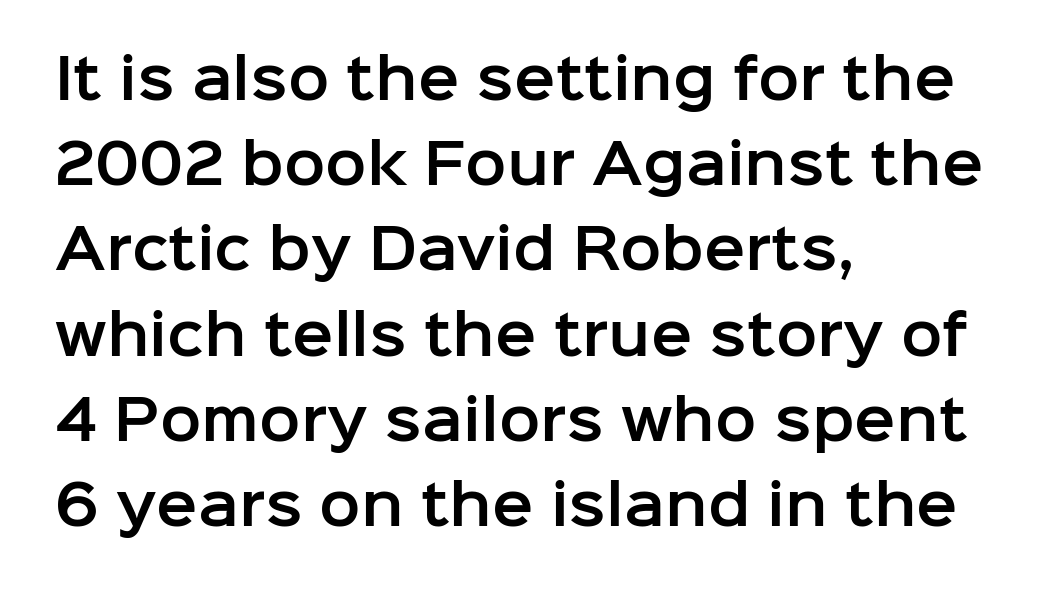
{"serif": "no", "italic": "no", "width": "normal", "stroke_contrast": "low", "x_height": "medium", "monospaced": "no", "underline": "no", "align": "left", "line_spacing": "normal", "line_spacing_ratio": 1.55, "letter_spacing": "normal", "letter_spacing_em": 0.0, "glyph_px": 55}
